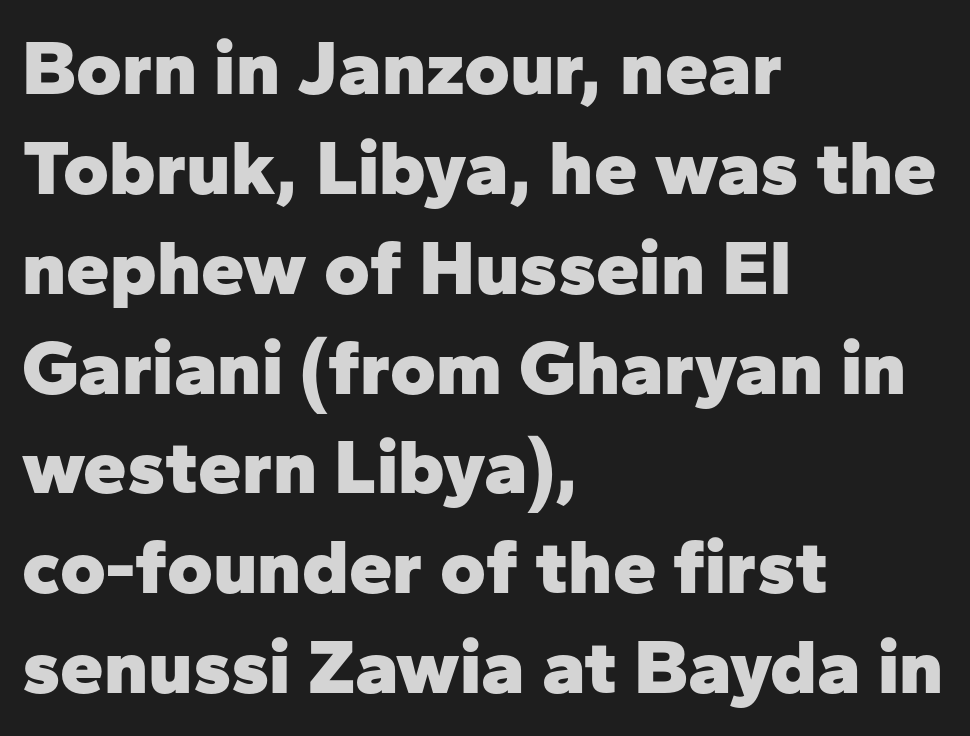
{"serif": "no", "italic": "no", "bold": "yes", "weight": "heavy", "width": "normal", "stroke_contrast": "low", "x_height": "medium", "monospaced": "no", "underline": "no", "align": "left", "line_spacing": "normal", "line_spacing_ratio": 1.28, "letter_spacing": "normal", "letter_spacing_em": 0.0, "glyph_px": 78}
